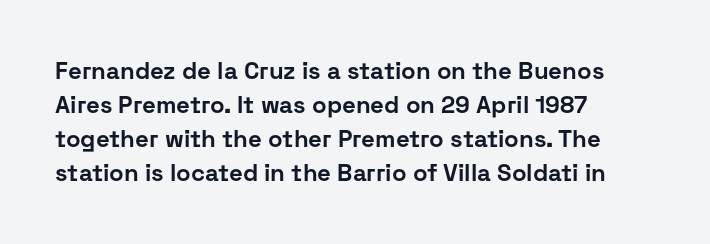
Check under the words: just untouched page. The lettering stays uniformly vertical, giving the passage a roman look. Does the weight exceed regular? Yes, all the way to bold. Leading: standard.
